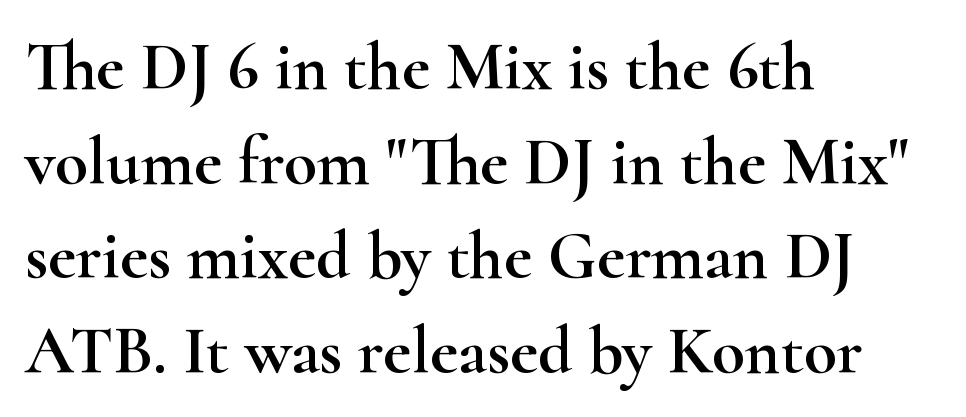
If you drew a ruler down the left edge, every line would touch it. Looks like regular typesetting: each glyph gets only the width it needs. Check the space under the baseline: it is left empty. Glyph-to-glyph distance matches everyday printed text. When letters stand straight like this, we call the style roman or upright. These lines are composed in type with serifs.
